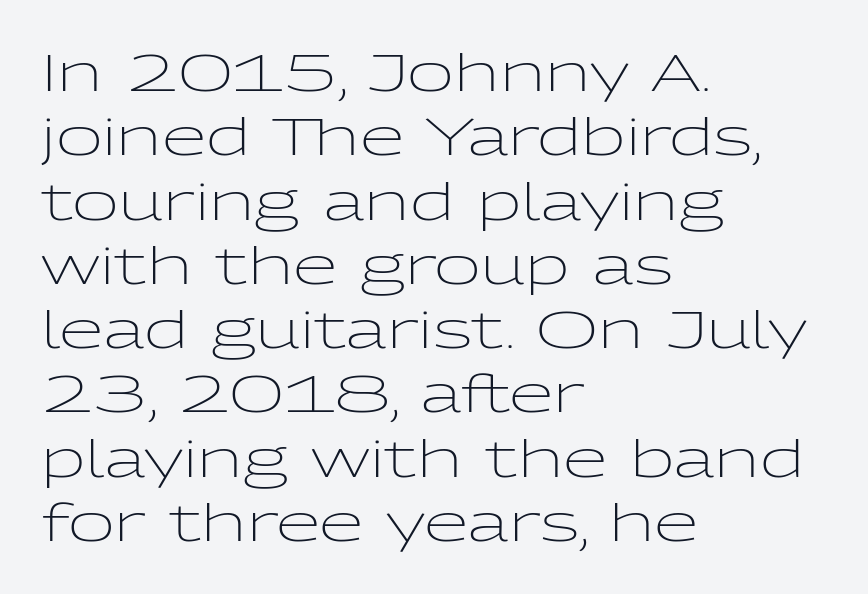
{"serif": "no", "italic": "no", "bold": "no", "weight": "light", "width": "wide", "stroke_contrast": "low", "x_height": "medium", "monospaced": "no", "underline": "no", "align": "left", "line_spacing": "normal", "line_spacing_ratio": 1.26, "letter_spacing": "normal", "letter_spacing_em": 0.0, "glyph_px": 51}
